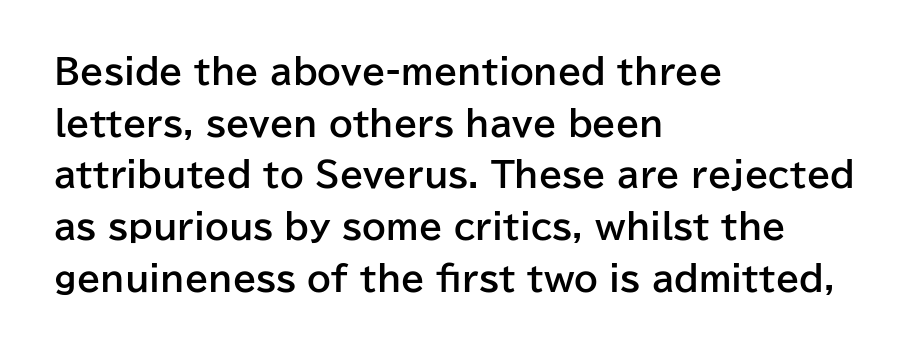
{"serif": "no", "italic": "no", "bold": "yes", "weight": "bold", "width": "normal", "stroke_contrast": "low", "x_height": "medium", "monospaced": "no", "underline": "no", "align": "left", "line_spacing": "normal", "line_spacing_ratio": 1.52, "letter_spacing": "normal", "letter_spacing_em": 0.0, "glyph_px": 34}
